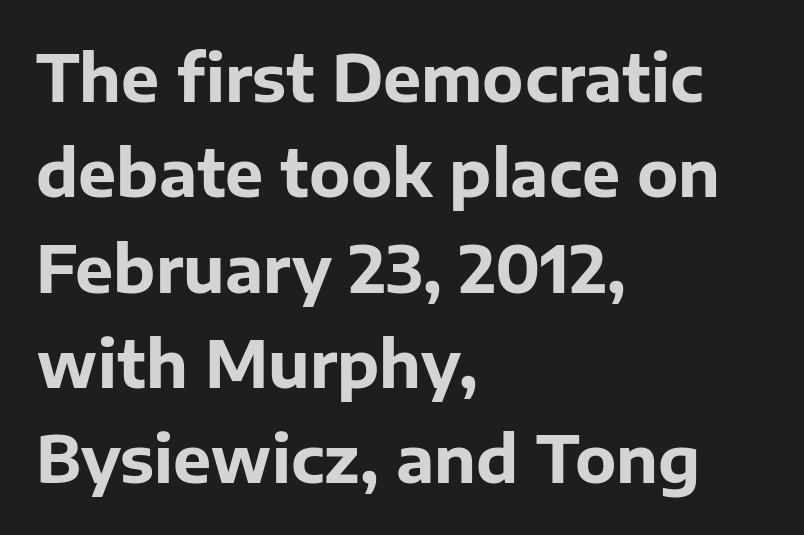
Its strokes are broad and dark, the hallmark of bold type. Look at the bottom of the vertical strokes: they stop flat, with no serifs. The passage shown has conventional tracking throughout. Character widths vary here, with narrow letters taking less room than wide ones. Descender tails drop into unmarked territory. No italicization has been applied; the sample stays upright.
